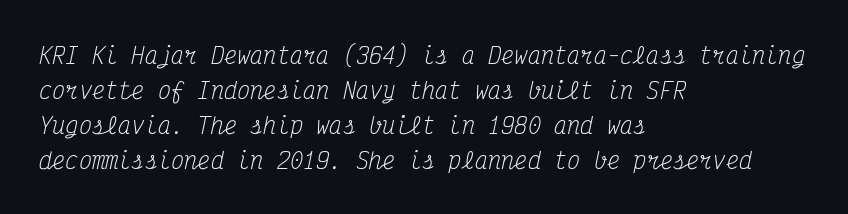
Q: Is the text bold? A: No.
Q: Is the text italic (slanted)? A: Yes, it leans right by about 12 degrees.
Q: Is the text underlined? A: No.
Q: How is the paragraph aligned? A: Left-aligned.
Q: Is the spacing between letters normal or unusually wide? A: Normal.
Q: Is the spacing between lines tight, normal or loose? A: Normal.
